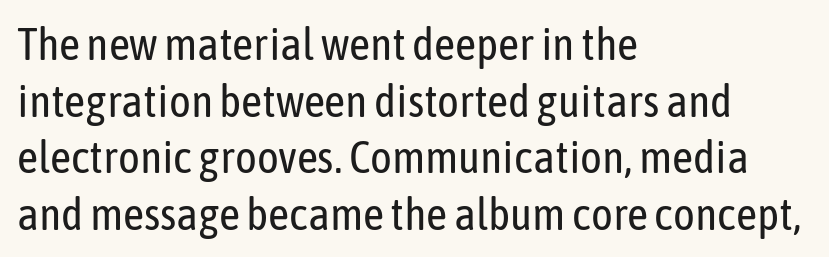
{"serif": "no", "italic": "no", "bold": "no", "weight": "regular", "width": "condensed", "stroke_contrast": "low", "x_height": "medium", "monospaced": "no", "underline": "no", "align": "left", "line_spacing_ratio": 1.23, "letter_spacing": "normal", "letter_spacing_em": 0.0, "glyph_px": 46}
